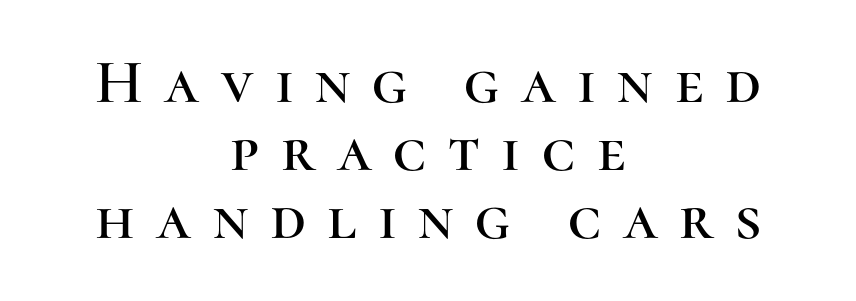
Varying glyph widths throughout — classic text-font behaviour. These lines were composed using upright roman letters. This rendering widens character spacing well past its baseline value. Type style note: has serifs. This rendering features lettering with no underline.
